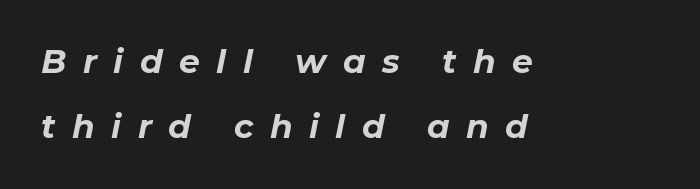
The image shows 33 px bold type, italic (leaning right); set left-aligned, loose line spacing (1.98x), unusually wide letter spacing (+0.5 em), not underlined; low stroke contrast and a medium x-height.
